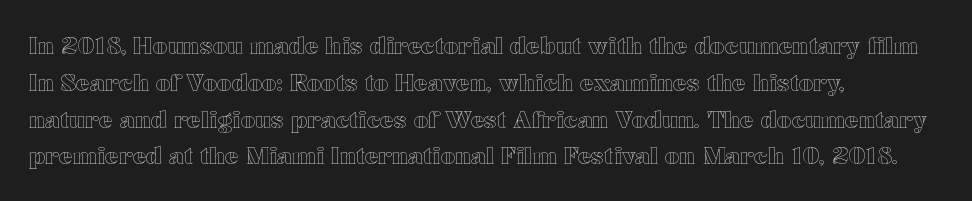
Q: Is the text italic (slanted)? A: No, it is upright.
Q: Is the text underlined? A: No.
Q: How is the paragraph aligned? A: Left-aligned.
Q: Is the spacing between letters normal or unusually wide? A: Normal.
Q: Is the spacing between lines tight, normal or loose? A: Normal.
